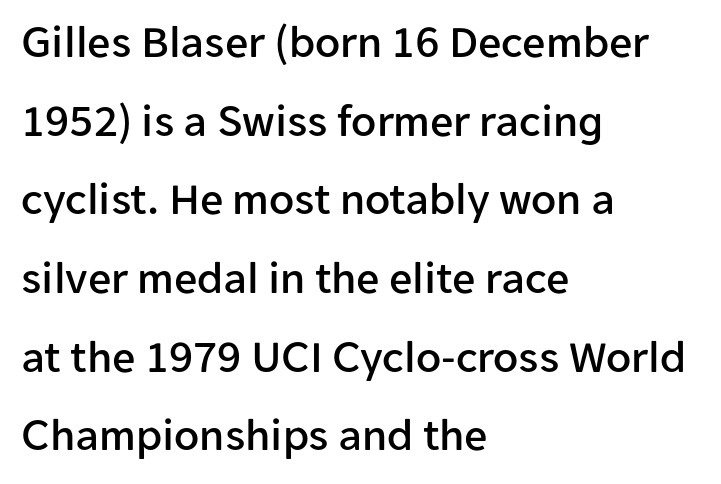
The zone under the glyphs is completely vacant. The letters carry no serifs — their stems end cleanly without finishing strokes. No italicization has been applied; the sample stays upright. You could not count columns in this text — the font is proportionally spaced. Standard letterfit; no display-style spreading of the glyphs.
